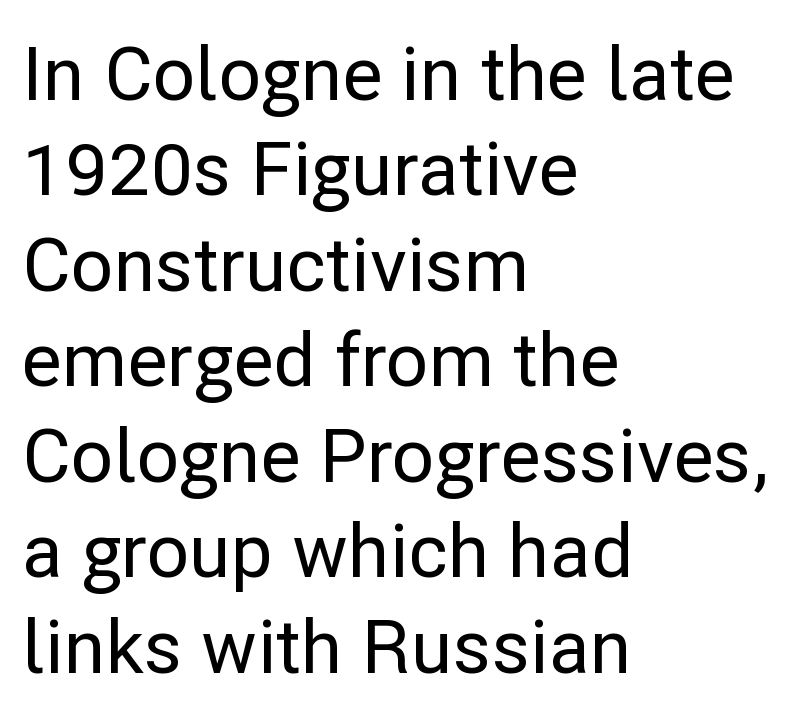
The image shows 74 px sans-serif type, upright; set left-aligned, normal line spacing (1.29x), normal letter spacing, not underlined; low stroke contrast and a medium x-height.
